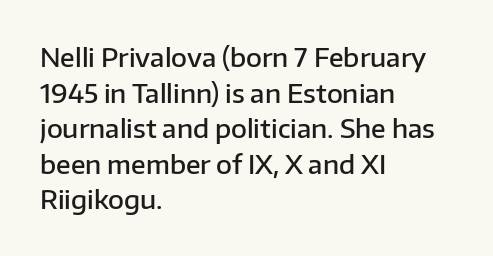
The letters sit at their default tracking, neither squeezed nor spread. Line starts are locked; line ends wander. These words are printed semibold, heavier than regular yet not bold. Does the lettering tilt? It doesn't — this is upright. Students, observe: this is what conventionally led text looks like. Type without underlining.
